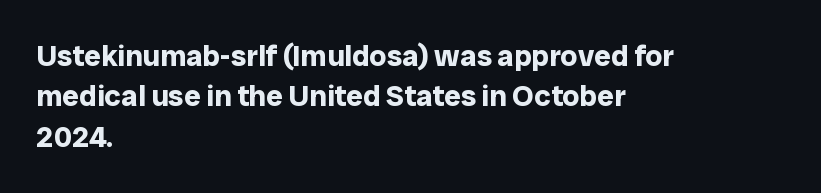
Compared with an ordinary text face, these strokes are far heavier — a full bold. The rendering uses a moderate line-height, typical for paragraphs. Does the type have serifs? No, each stem ends abruptly. Quick note: underline off. No extra tracking has been applied to these lines.
